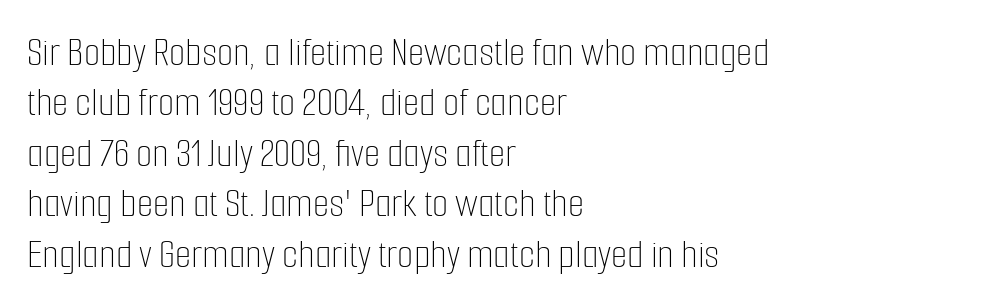
{"italic": "no", "bold": "no", "weight": "thin", "width": "condensed", "stroke_contrast": "low", "x_height": "medium", "monospaced": "no", "underline": "no", "align": "left", "line_spacing_ratio": 1.2, "letter_spacing": "normal", "letter_spacing_em": 0.0, "glyph_px": 42}
